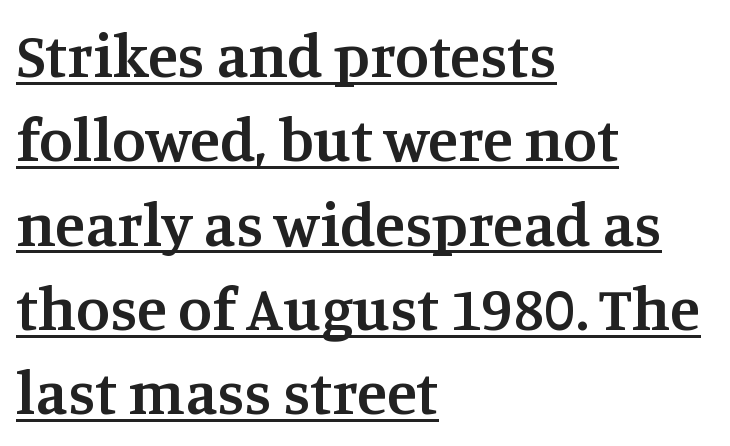
Each new line begins a customary step beneath the previous one. Weight check: semibold — heavier than regular, not quite bold. Quick note: not italic, upright. Line starts are locked; line ends wander. The rendered words wear a rule along their underside. Here the glyphs are tracked normally, forming tight word shapes.
